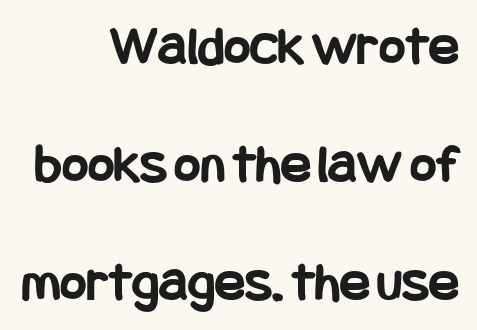
This sample uses a sans-serif face. Honestly, the rows look like they've been pulled way apart. Plain, unruled lines of type. All the whitespace from short lines collects on the left.
